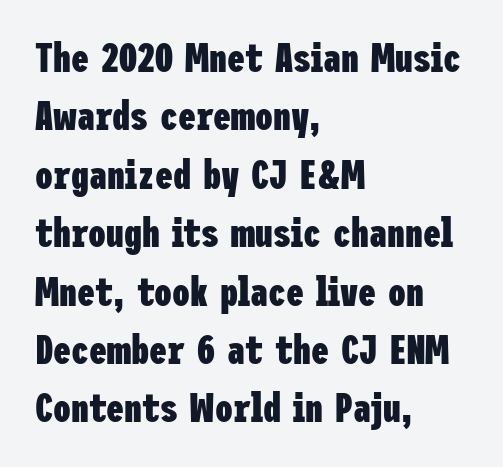
Q: Is the text bold? A: Yes.
Q: Is the text italic (slanted)? A: No, it is upright.
Q: Is the typeface a serif or a sans-serif typeface? A: Sans-serif.
Q: Is the text underlined? A: No.
Q: How is the paragraph aligned? A: Left-aligned.
Q: Is the spacing between letters normal or unusually wide? A: Normal.
Q: Is the spacing between lines tight, normal or loose? A: Normal.
Q: Width (condensed, normal, or wide)? A: Condensed.
Q: Stroke contrast? A: Low.
Q: x-height? A: Medium.
